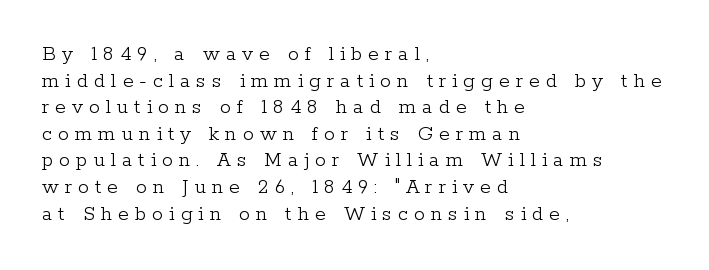
Q: Is the text bold? A: No.
Q: Is the text italic (slanted)? A: No, it is upright.
Q: Is the text underlined? A: No.
Q: How is the paragraph aligned? A: Left-aligned.
Q: Is the spacing between letters normal or unusually wide? A: Unusually wide.
